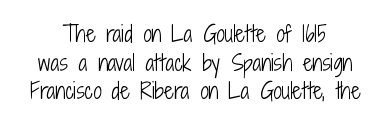
Q: Is the text bold? A: No.
Q: Is the text italic (slanted)? A: No, it is upright.
Q: Is the text underlined? A: No.
Q: How is the paragraph aligned? A: Centered.
Q: Is the spacing between letters normal or unusually wide? A: Normal.
Q: Is the spacing between lines tight, normal or loose? A: Normal.
